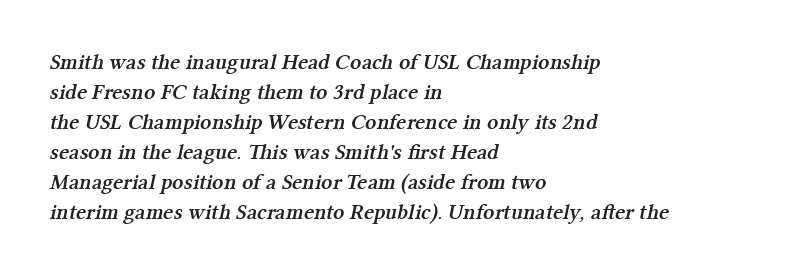
{"bold": "semi", "underline": "no", "align": "left", "line_spacing": "normal", "line_spacing_ratio": 1.36, "letter_spacing": "normal", "letter_spacing_em": 0.0, "glyph_px": 22}
